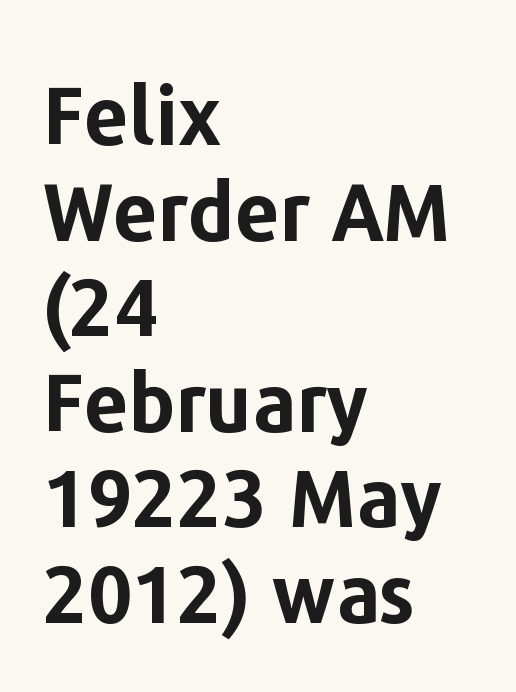
Short note: letters normally spaced. Does the lettering tilt? It doesn't — this is upright. As a designer I'd log this as weight 700, bold. Letterform terminals end flat and unadorned throughout the passage.
